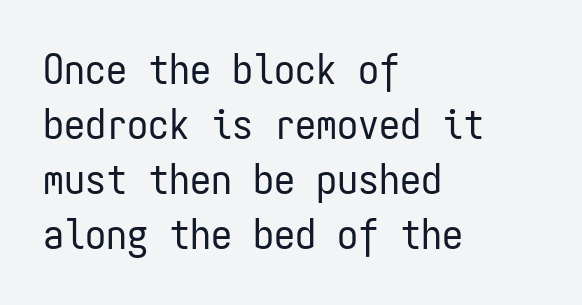
{"serif": "no", "italic": "no", "bold": "no", "weight": "regular", "width": "condensed", "stroke_contrast": "low", "x_height": "medium", "monospaced": "yes", "underline": "no", "align": "left", "line_spacing": "normal", "line_spacing_ratio": 1.31, "letter_spacing": "normal", "letter_spacing_em": 0.0, "glyph_px": 42}
